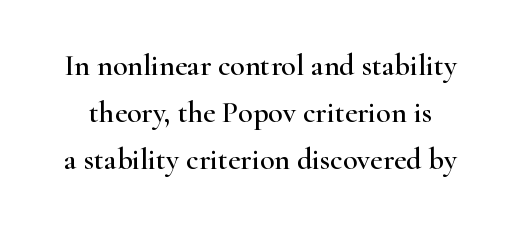
Q: Is the text italic (slanted)? A: No, it is upright.
Q: Is the typeface a serif or a sans-serif typeface? A: Serif.
Q: Is the text underlined? A: No.
Q: Is the spacing between letters normal or unusually wide? A: Normal.
Q: Is the spacing between lines tight, normal or loose? A: Normal.
Q: Width (condensed, normal, or wide)? A: Wide.
Q: Stroke contrast? A: High.
Q: x-height? A: Small.
Q: Monospaced? A: No.
